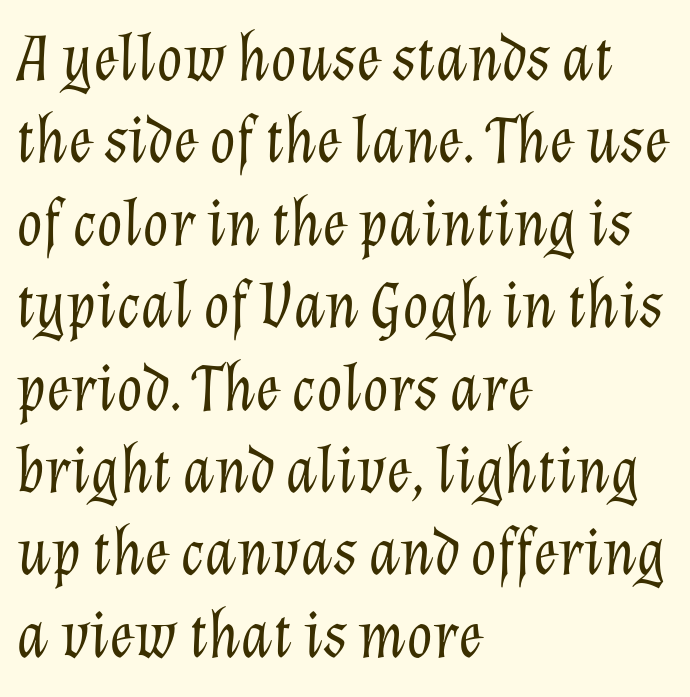
Q: Is the text bold? A: No.
Q: Is the text italic (slanted)? A: Yes, it leans right by about 12 degrees.
Q: Is the text underlined? A: No.
Q: How is the paragraph aligned? A: Left-aligned.
Q: Is the spacing between letters normal or unusually wide? A: Normal.
Q: Width (condensed, normal, or wide)? A: Normal.
Q: Stroke contrast? A: Low.
Q: x-height? A: Medium.
Q: Monospaced? A: No.
